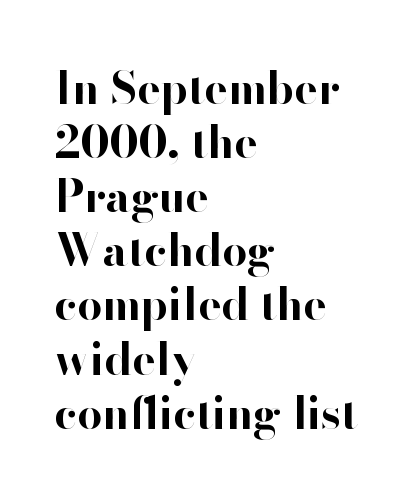
Q: Is the text bold? A: Yes.
Q: Is the text italic (slanted)? A: No, it is upright.
Q: Is the typeface a serif or a sans-serif typeface? A: Sans-serif.
Q: Is the text underlined? A: No.
Q: How is the paragraph aligned? A: Left-aligned.
Q: Is the spacing between letters normal or unusually wide? A: Normal.
Q: Width (condensed, normal, or wide)? A: Normal.
Q: Stroke contrast? A: High.
Q: x-height? A: Small.
Q: Monospaced? A: No.
